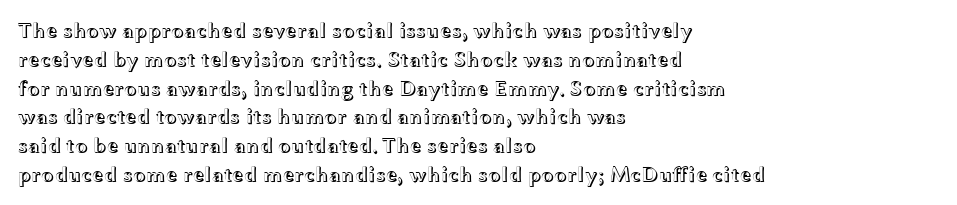
The image shows 21 px text type, upright; set left-aligned, normal line spacing (1.37x), normal letter spacing, not underlined.
